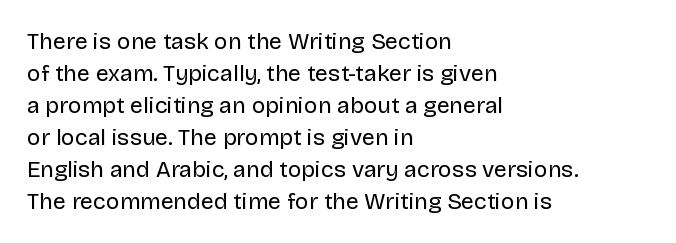
{"italic": "no", "bold": "no", "underline": "no", "align": "left", "line_spacing": "normal", "line_spacing_ratio": 1.39, "letter_spacing": "normal", "letter_spacing_em": 0.0, "glyph_px": 23}
